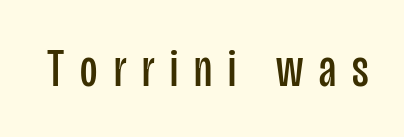
Q: Is the text bold? A: No.
Q: Is the text italic (slanted)? A: No, it is upright.
Q: Is the typeface a serif or a sans-serif typeface? A: Sans-serif.
Q: Is the text underlined? A: No.
Q: Is the spacing between letters normal or unusually wide? A: Unusually wide.
Q: Width (condensed, normal, or wide)? A: Condensed.
Q: Stroke contrast? A: Low.
Q: x-height? A: Large.
Q: Monospaced? A: No.
